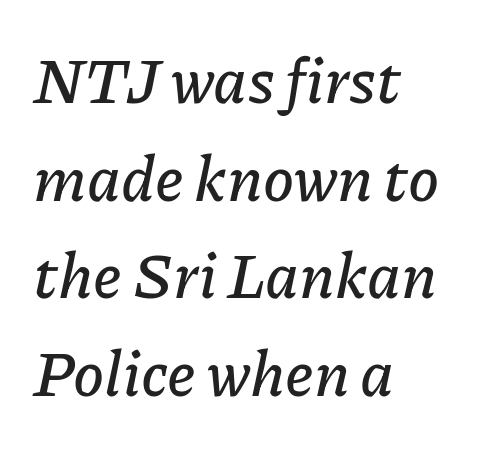
Q: Is the text italic (slanted)? A: Yes, it leans right by about 11 degrees.
Q: Is the text underlined? A: No.
Q: How is the paragraph aligned? A: Left-aligned.
Q: Is the spacing between letters normal or unusually wide? A: Normal.
Q: Is the spacing between lines tight, normal or loose? A: Normal.
Q: Width (condensed, normal, or wide)? A: Normal.
Q: Stroke contrast? A: Low.
Q: x-height? A: Medium.
Q: Monospaced? A: No.
